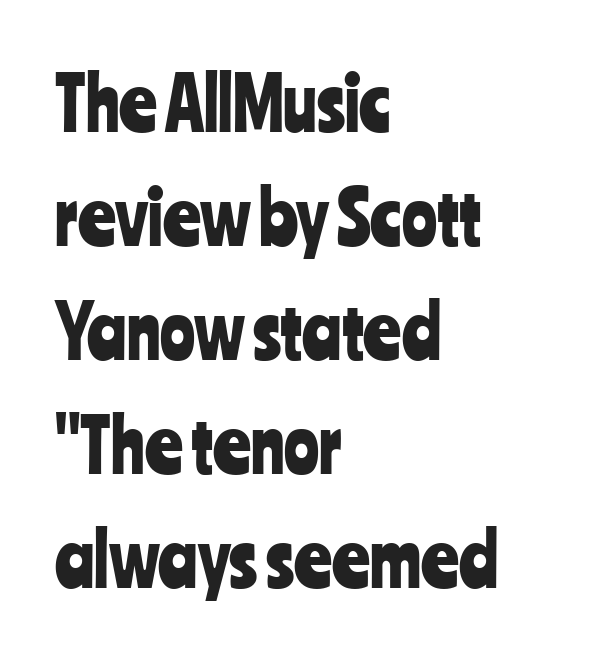
The image shows 73 px condensed sans-serif type, upright; set left-aligned, normal line spacing (1.56x), normal letter spacing, not underlined; low stroke contrast and a medium x-height.
